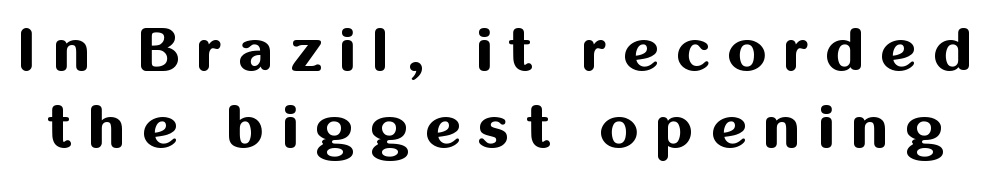
The image shows 62 px bold sans-serif type, upright; set line spacing 1.24x, unusually wide letter spacing (+0.27 em), not underlined; medium stroke contrast and a medium x-height.
